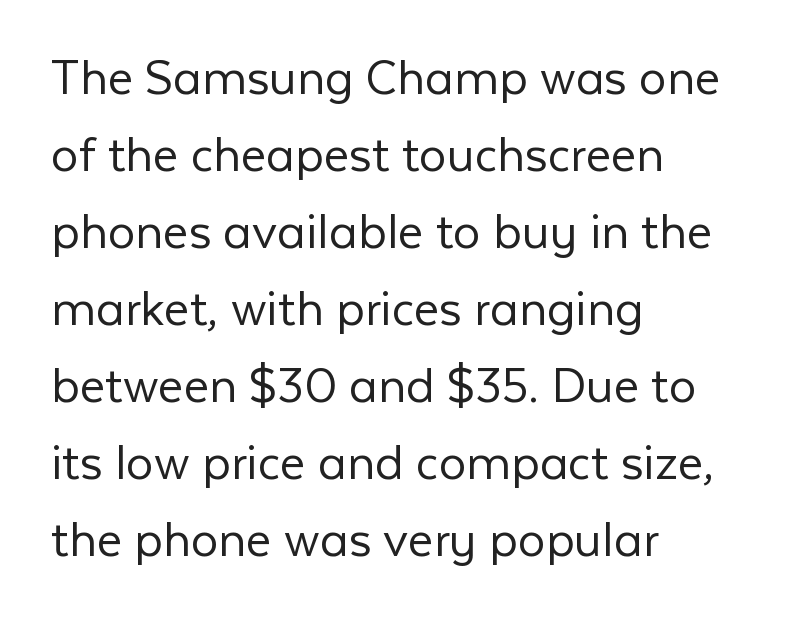
The image shows 55 px light sans-serif type, upright; set left-aligned, normal line spacing (1.4x), normal letter spacing, not underlined; low stroke contrast and a medium x-height.
